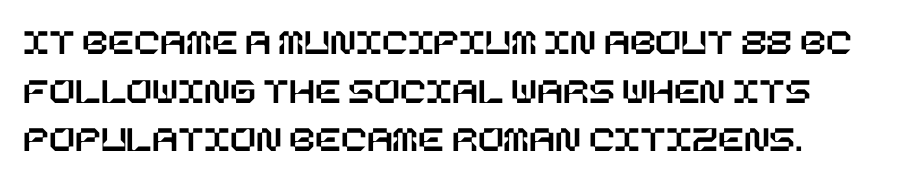
The image shows 38 px text type, upright; set normal line spacing (1.28x), normal letter spacing, not underlined; low stroke contrast and a large x-height.
